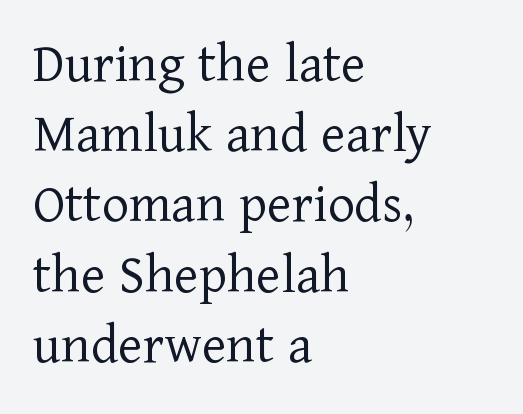
Q: Is the text bold? A: No.
Q: Is the text italic (slanted)? A: No, it is upright.
Q: Is the typeface a serif or a sans-serif typeface? A: Serif.
Q: Is the text underlined? A: No.
Q: How is the paragraph aligned? A: Left-aligned.
Q: Is the spacing between letters normal or unusually wide? A: Normal.
Q: Width (condensed, normal, or wide)? A: Normal.
Q: Stroke contrast? A: Low.
Q: x-height? A: Medium.
Q: Monospaced? A: No.
